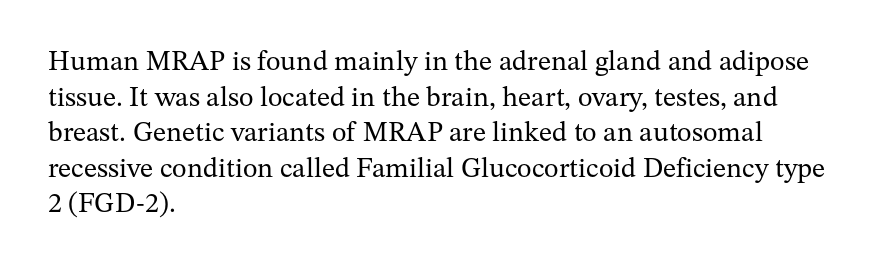
The image shows 28 px regular-weight serif type, upright; set left-aligned, normal line spacing (1.27x), normal letter spacing, not underlined; medium stroke contrast and a medium x-height.
